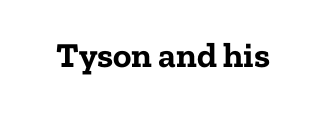
Q: Is the text bold? A: Yes.
Q: Is the text italic (slanted)? A: No, it is upright.
Q: Is the typeface a serif or a sans-serif typeface? A: Serif.
Q: Is the text underlined? A: No.
Q: Is the spacing between letters normal or unusually wide? A: Normal.
Q: Width (condensed, normal, or wide)? A: Normal.
Q: Stroke contrast? A: Low.
Q: x-height? A: Medium.
Q: Monospaced? A: No.
